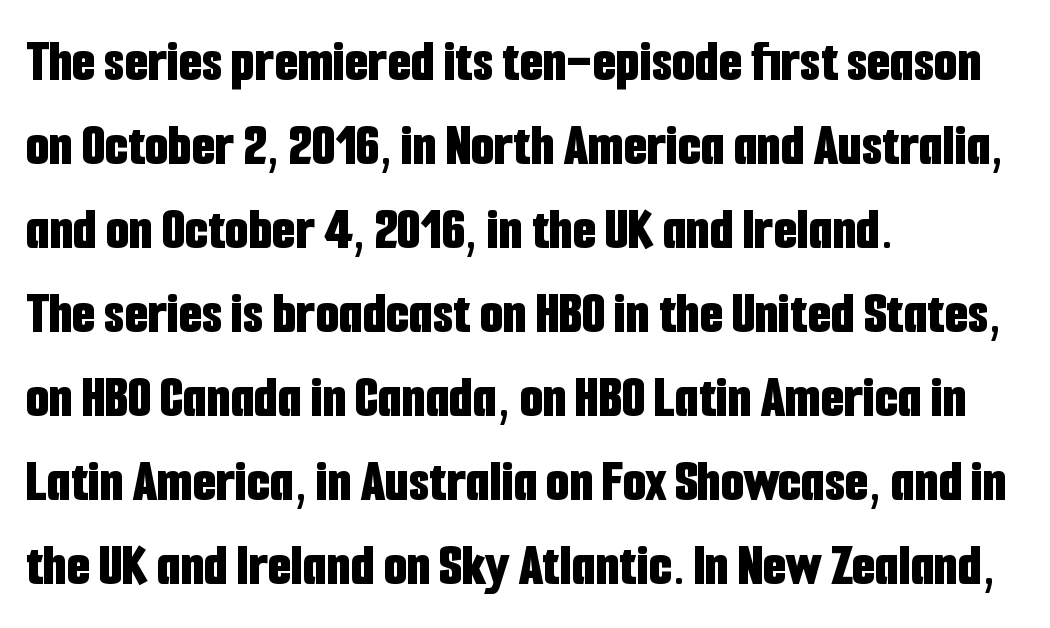
Q: Is the text bold? A: Yes.
Q: Is the text italic (slanted)? A: No, it is upright.
Q: Is the typeface a serif or a sans-serif typeface? A: Sans-serif.
Q: Is the text underlined? A: No.
Q: How is the paragraph aligned? A: Left-aligned.
Q: Is the spacing between letters normal or unusually wide? A: Normal.
Q: Is the spacing between lines tight, normal or loose? A: Normal.
Q: Width (condensed, normal, or wide)? A: Condensed.
Q: Stroke contrast? A: Low.
Q: x-height? A: Medium.
Q: Monospaced? A: No.
